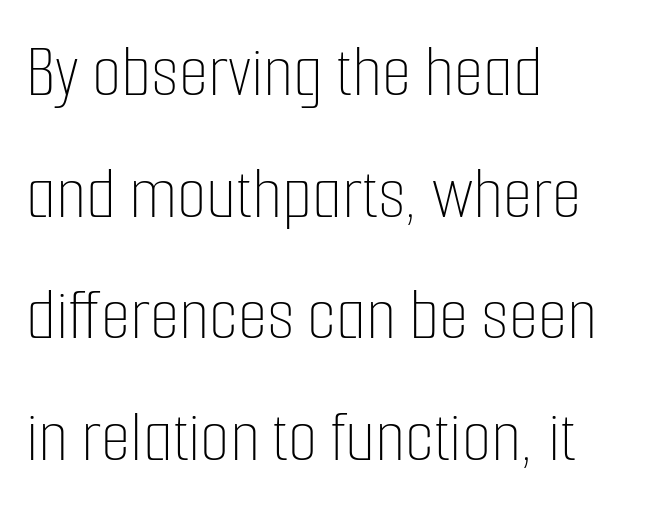
The image shows 76 px thin, condensed type, upright; set left-aligned, normal line spacing (1.6x), normal letter spacing, not underlined; low stroke contrast and a medium x-height.
